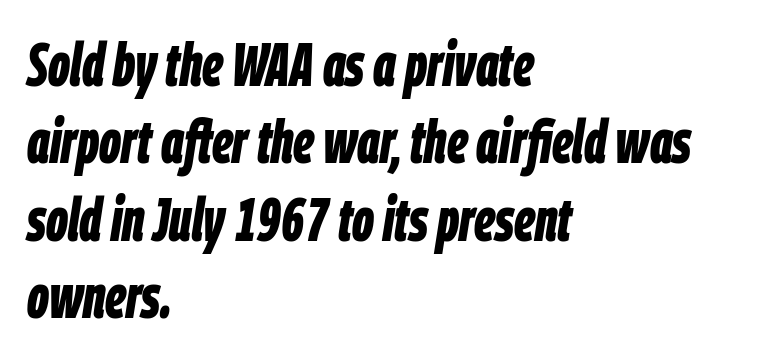
{"italic": "yes", "lean": "right", "slant_degrees": 9, "bold": "yes", "weight": "bold", "width": "condensed", "stroke_contrast": "low", "x_height": "large", "monospaced": "no", "underline": "no", "align": "left", "line_spacing": "normal", "line_spacing_ratio": 1.29, "letter_spacing": "normal", "letter_spacing_em": 0.0, "glyph_px": 60}
